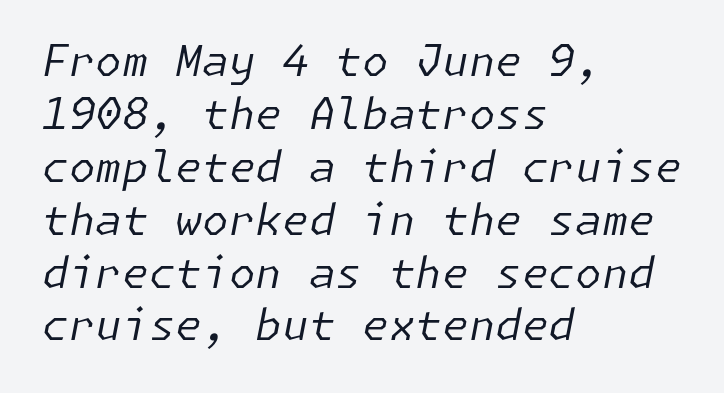
Q: Is the text bold? A: No.
Q: Is the text italic (slanted)? A: Yes, it leans right by about 11 degrees.
Q: Is the text underlined? A: No.
Q: How is the paragraph aligned? A: Left-aligned.
Q: Is the spacing between letters normal or unusually wide? A: Normal.
Q: Width (condensed, normal, or wide)? A: Normal.
Q: Stroke contrast? A: Low.
Q: x-height? A: Medium.
